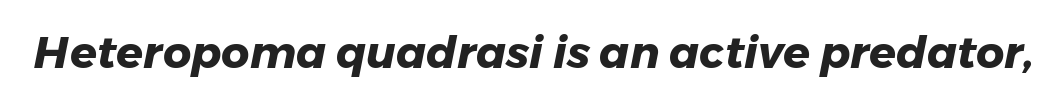
{"italic": "yes", "lean": "right", "slant_degrees": 11, "bold": "yes", "weight": "heavy", "width": "normal", "stroke_contrast": "low", "x_height": "medium", "monospaced": "no", "underline": "no", "letter_spacing": "normal", "letter_spacing_em": 0.0, "glyph_px": 44}
